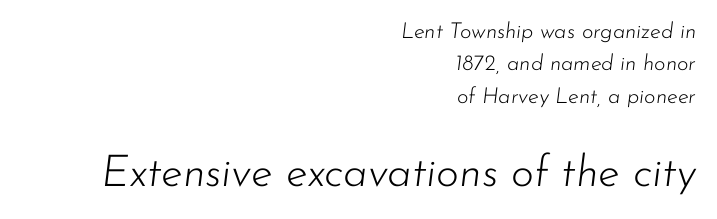
The paragraph has a hard right edge and a soft left edge. This sample has the flowing, uneven cadence of proportional lettering. The leading is moderate, giving the passage an even texture. Tall strokes in this sample are angled rather than plumb. A student would notice the bottom passage is typeset larger than what precedes it.
